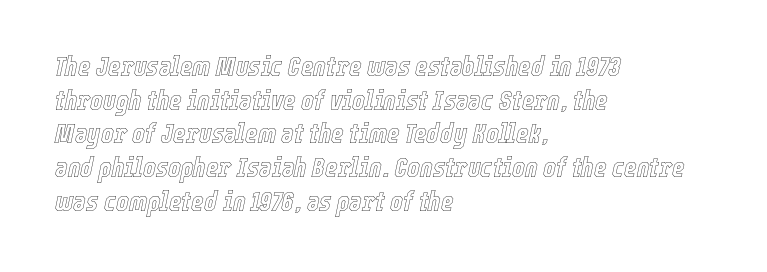
{"italic": "yes", "lean": "right", "slant_degrees": 12, "underline": "no", "align": "left", "line_spacing": "normal", "line_spacing_ratio": 1.25, "letter_spacing": "normal", "letter_spacing_em": 0.0, "glyph_px": 27}
